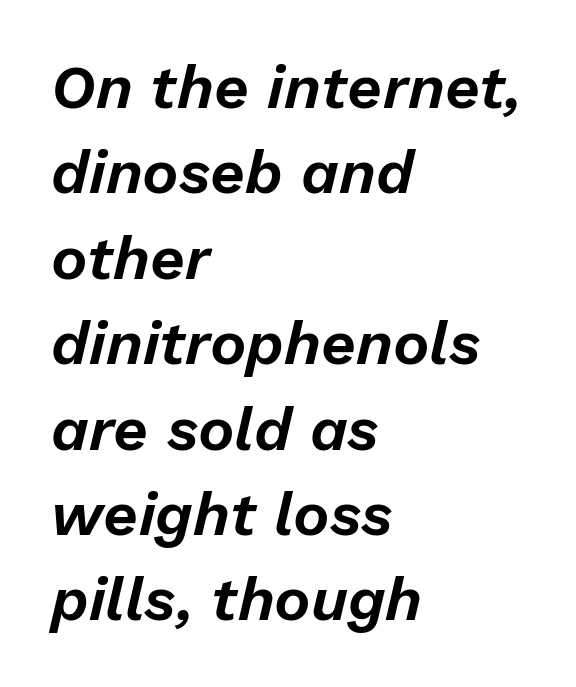
The image shows 61 px text type, italic (leaning right); set left-aligned, normal line spacing (1.4x), normal letter spacing, not underlined; low stroke contrast and a medium x-height.
